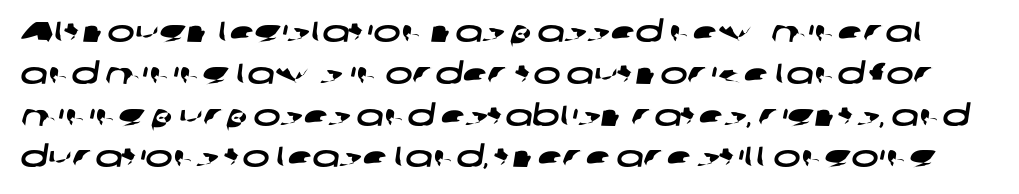
Q: Is the typeface a serif or a sans-serif typeface? A: Sans-serif.
Q: Is the text underlined? A: No.
Q: Is the spacing between letters normal or unusually wide? A: Normal.
Q: Is the spacing between lines tight, normal or loose? A: Normal.
Q: Width (condensed, normal, or wide)? A: Wide.
Q: Stroke contrast? A: Low.
Q: x-height? A: Medium.
Q: Monospaced? A: No.
